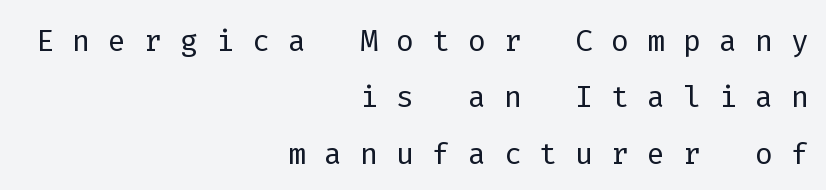
{"serif": "no", "italic": "no", "bold": "no", "weight": "light", "width": "normal", "stroke_contrast": "low", "x_height": "medium", "monospaced": "yes", "underline": "no", "align": "right", "line_spacing": "normal", "line_spacing_ratio": 1.34, "letter_spacing": "wide", "letter_spacing_em": 0.43, "glyph_px": 42}
